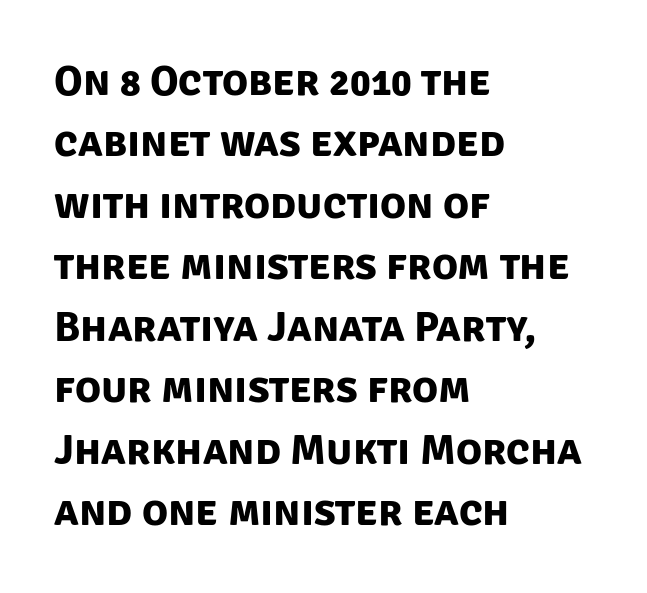
Q: Is the text bold? A: Yes.
Q: Is the typeface a serif or a sans-serif typeface? A: Sans-serif.
Q: Is the text underlined? A: No.
Q: How is the paragraph aligned? A: Left-aligned.
Q: Is the spacing between letters normal or unusually wide? A: Normal.
Q: Is the spacing between lines tight, normal or loose? A: Normal.
Q: Width (condensed, normal, or wide)? A: Normal.
Q: Stroke contrast? A: Low.
Q: x-height? A: Large.
Q: Monospaced? A: No.
